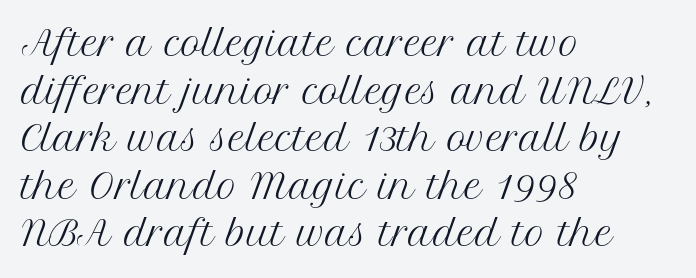
The image shows 34 px regular-weight serif type; set left-aligned, normal line spacing (1.4x), normal letter spacing, not underlined; medium stroke contrast and a medium x-height.
